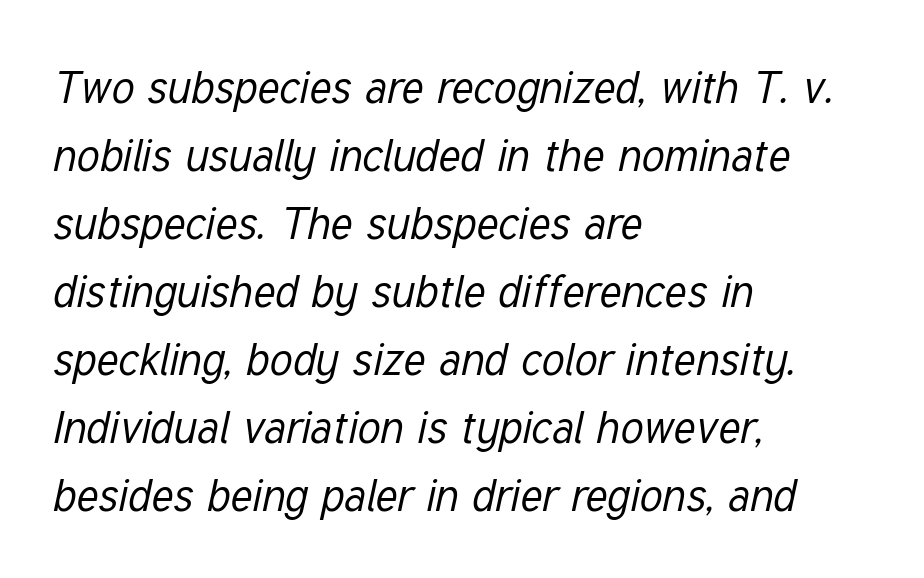
The image shows 45 px regular-weight, condensed type, italic (leaning right); set left-aligned, normal line spacing (1.51x), normal letter spacing, not underlined; low stroke contrast and a medium x-height.
